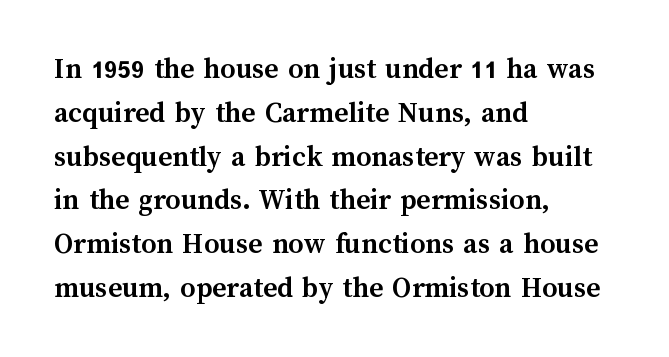
{"italic": "no", "bold": "yes", "weight": "semibold", "width": "normal", "stroke_contrast": "medium", "x_height": "medium", "monospaced": "no", "underline": "no", "align": "left", "line_spacing": "normal", "line_spacing_ratio": 1.46, "letter_spacing": "normal", "letter_spacing_em": 0.0, "glyph_px": 30}
